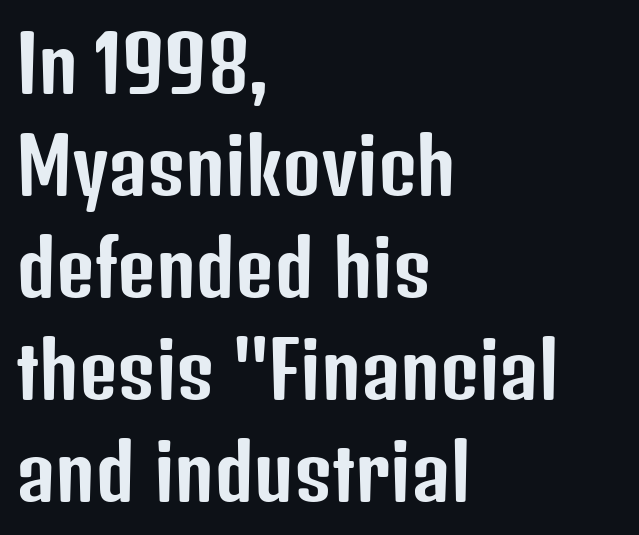
{"serif": "no", "italic": "no", "width": "condensed", "stroke_contrast": "low", "x_height": "medium", "monospaced": "no", "underline": "no", "align": "left", "line_spacing": "normal", "line_spacing_ratio": 1.36, "letter_spacing": "normal", "letter_spacing_em": 0.0, "glyph_px": 75}
